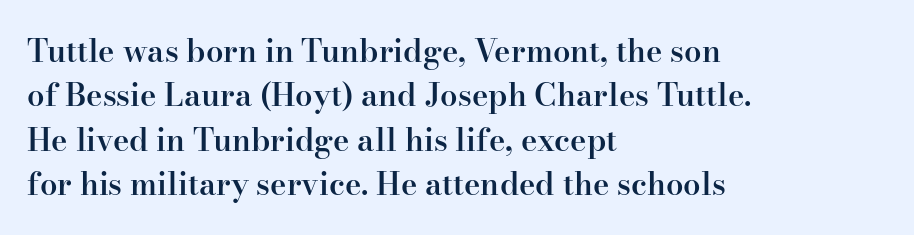
The vertical gap from one line to the next is medium. Nobody drew a line under any word here. Between one letter and the next there's only the usual sliver of space. The passage shown is typed in a proportional face where columns would drift. Every row of glyphs begins at an identical x-position on the left.
